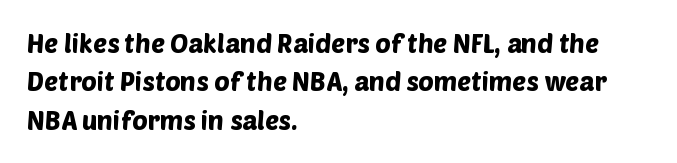
{"underline": "no", "align": "left", "line_spacing": "normal", "line_spacing_ratio": 1.48, "letter_spacing": "normal", "letter_spacing_em": 0.0, "glyph_px": 26}
